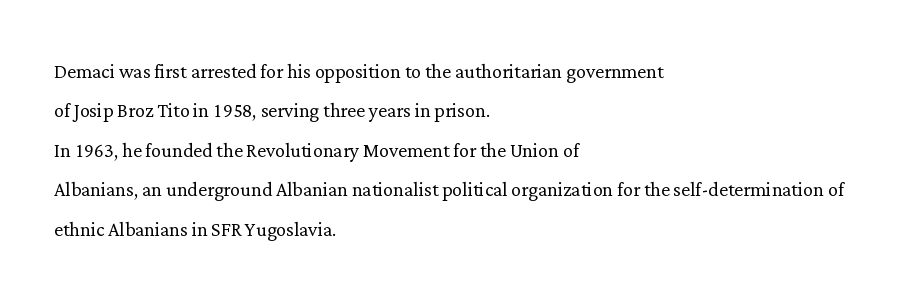
This block has exactly the height ordinary leading produces. Heft: none added — not bold. The face used here is rendered with its standard letterfit. Horizontally, the lines are justified to the leading edge only.
